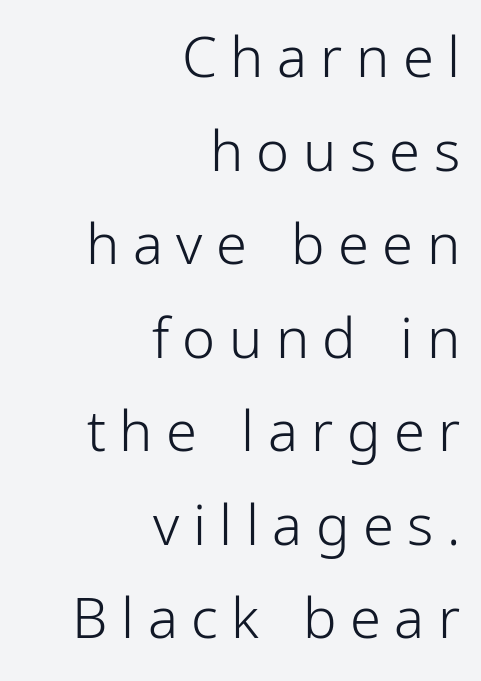
The type family on display is of the sans-serif kind. Is this a fixed-width face? No — the glyphs have proportional, varying widths. The passage shown stacks its lines at a standard gap. The gap between lines stays unmarked.
